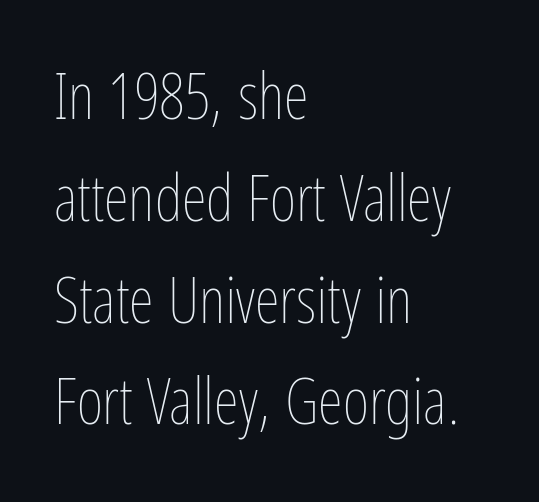
The image shows 64 px thin, condensed type, upright; set left-aligned, normal line spacing (1.59x), normal letter spacing, not underlined; low stroke contrast and a medium x-height.
